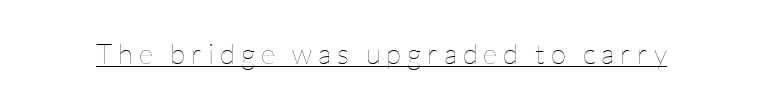
The image shows 28 px thin type, upright; set unusually wide letter spacing (+0.21 em), underlined; low stroke contrast and a medium x-height.
